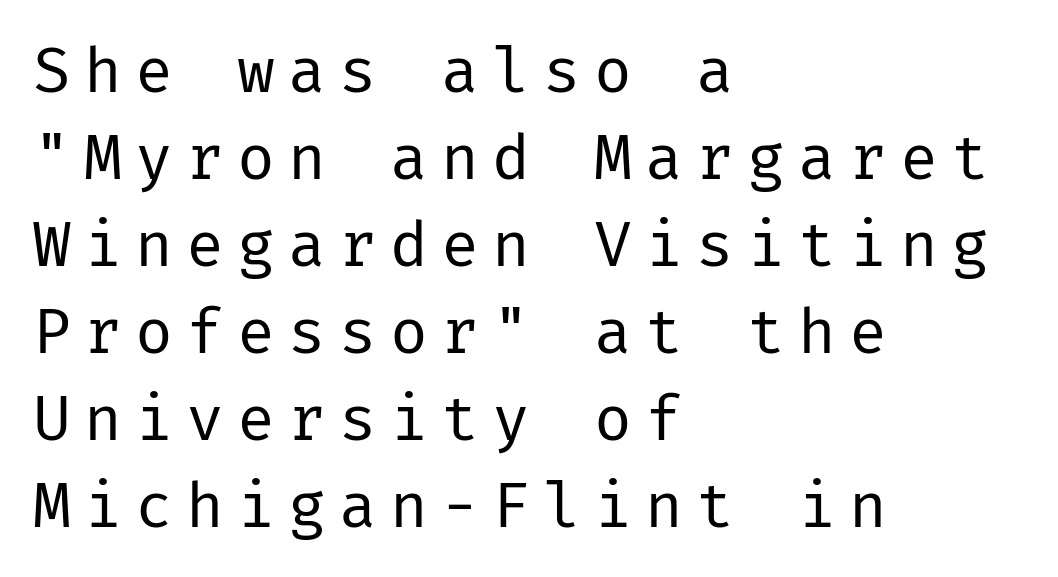
Q: Is the text bold? A: No.
Q: Is the text italic (slanted)? A: No, it is upright.
Q: Is the typeface a serif or a sans-serif typeface? A: Sans-serif.
Q: Is the text underlined? A: No.
Q: How is the paragraph aligned? A: Left-aligned.
Q: Is the spacing between letters normal or unusually wide? A: Unusually wide.
Q: Is the spacing between lines tight, normal or loose? A: Normal.
Q: Width (condensed, normal, or wide)? A: Normal.
Q: Stroke contrast? A: Low.
Q: x-height? A: Medium.
